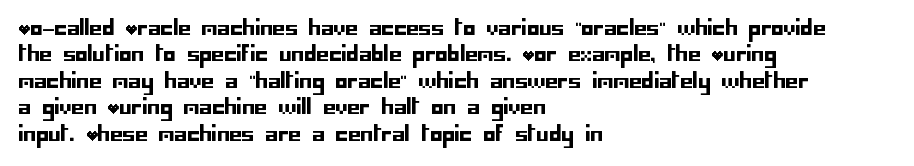
Q: Is the text italic (slanted)? A: No, it is upright.
Q: Is the text underlined? A: No.
Q: How is the paragraph aligned? A: Left-aligned.
Q: Is the spacing between letters normal or unusually wide? A: Normal.
Q: Is the spacing between lines tight, normal or loose? A: Normal.
